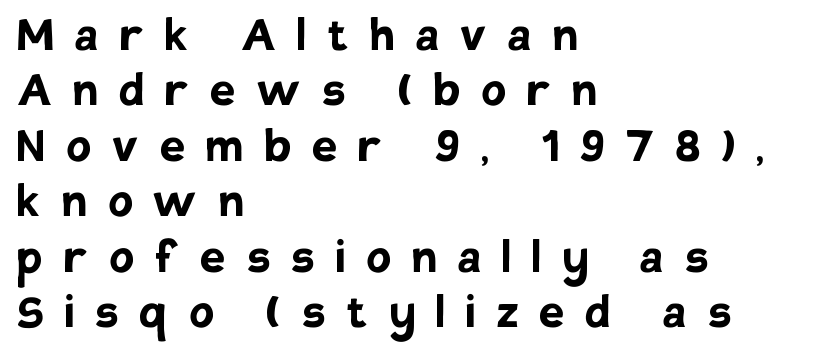
The image shows 56 px semibold sans-serif type, upright; set left-aligned, tight line spacing (0.99x), unusually wide letter spacing (+0.38 em), not underlined; low stroke contrast and a large x-height.
